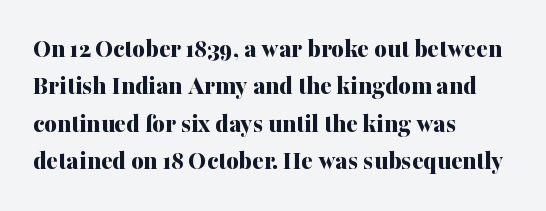
Q: Is the text bold? A: Yes.
Q: Is the text italic (slanted)? A: No, it is upright.
Q: Is the text underlined? A: No.
Q: How is the paragraph aligned? A: Left-aligned.
Q: Is the spacing between letters normal or unusually wide? A: Normal.
Q: Is the spacing between lines tight, normal or loose? A: Normal.
